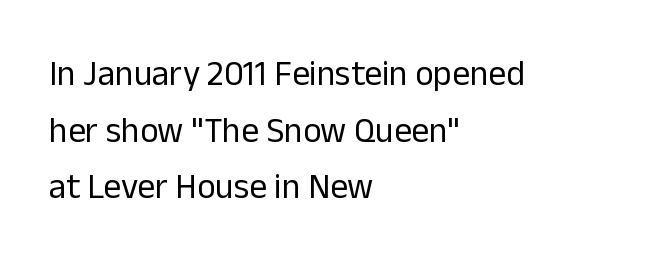
The image shows 35 px regular-weight sans-serif type, upright; set left-aligned, normal line spacing (1.62x), normal letter spacing, not underlined; low stroke contrast and a medium x-height.
